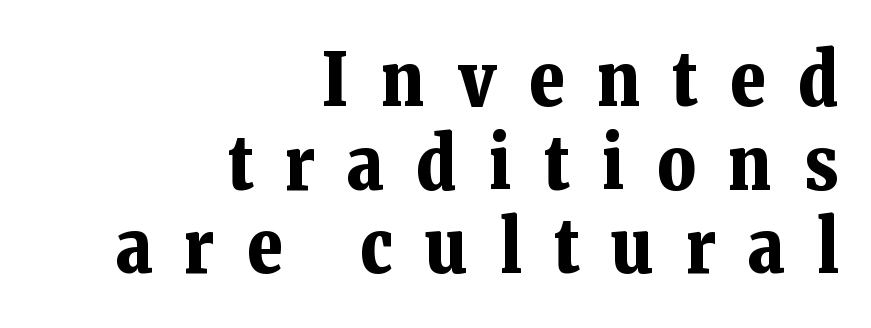
{"serif": "yes", "italic": "no", "bold": "yes", "weight": "bold", "width": "normal", "stroke_contrast": "low", "x_height": "medium", "monospaced": "no", "underline": "no", "align": "right", "line_spacing": "tight", "line_spacing_ratio": 1.13, "letter_spacing": "wide", "letter_spacing_em": 0.44, "glyph_px": 74}
